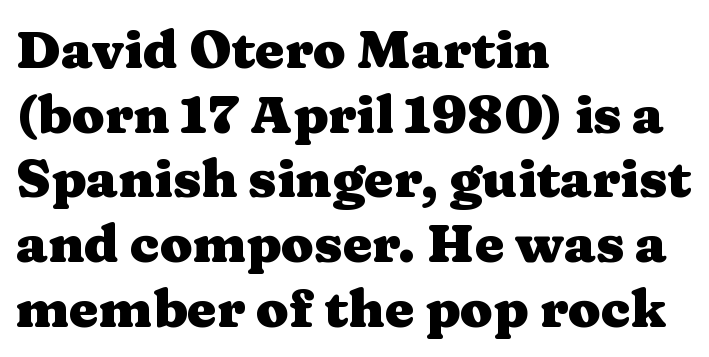
{"serif": "yes", "italic": "no", "bold": "yes", "weight": "heavy", "width": "wide", "stroke_contrast": "medium", "x_height": "medium", "monospaced": "no", "underline": "no", "align": "left", "line_spacing_ratio": 1.22, "letter_spacing": "normal", "letter_spacing_em": 0.0, "glyph_px": 53}
